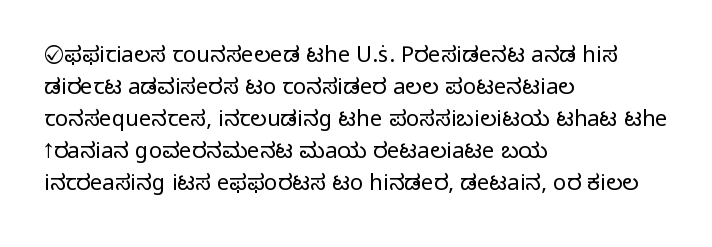
{"italic": "no", "bold": "no", "underline": "no", "align": "left", "line_spacing": "normal", "line_spacing_ratio": 1.46, "letter_spacing": "normal", "letter_spacing_em": 0.0, "glyph_px": 22}
